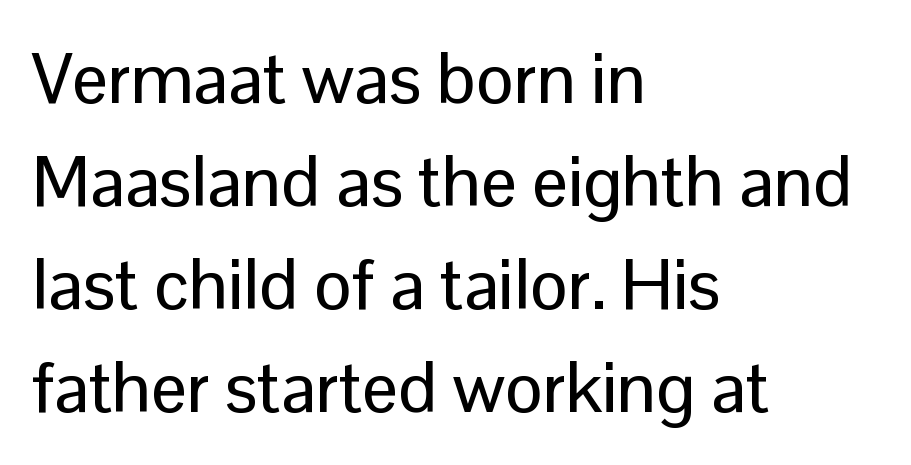
{"serif": "no", "italic": "no", "width": "normal", "stroke_contrast": "low", "x_height": "medium", "monospaced": "no", "underline": "no", "align": "left", "line_spacing": "normal", "line_spacing_ratio": 1.45, "letter_spacing": "normal", "letter_spacing_em": 0.0, "glyph_px": 71}
